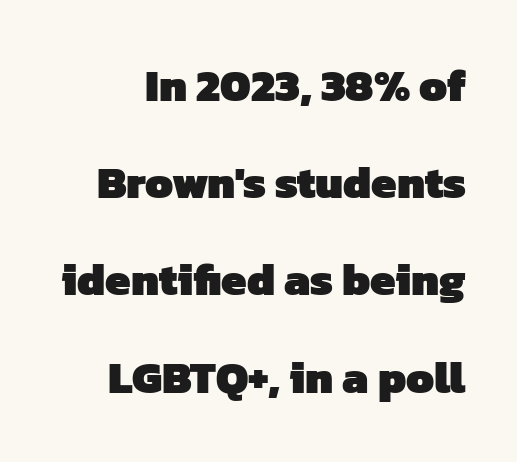
{"serif": "no", "bold": "yes", "weight": "heavy", "width": "normal", "stroke_contrast": "low", "x_height": "medium", "monospaced": "no", "underline": "no", "line_spacing": "loose", "line_spacing_ratio": 2.16, "letter_spacing": "normal", "letter_spacing_em": 0.0, "glyph_px": 45}
